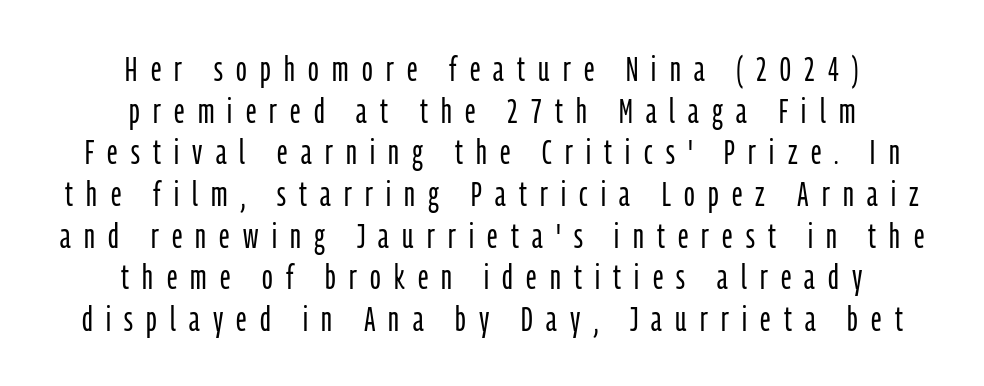
The image shows 35 px light, condensed sans-serif type, upright; set centered, line spacing 1.19x, unusually wide letter spacing (+0.38 em), not underlined; low stroke contrast and a medium x-height.
